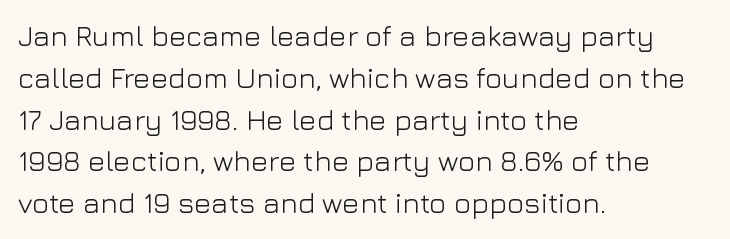
The image shows 29 px light sans-serif type, upright; set left-aligned, normal line spacing (1.44x), normal letter spacing, not underlined; low stroke contrast and a medium x-height.
